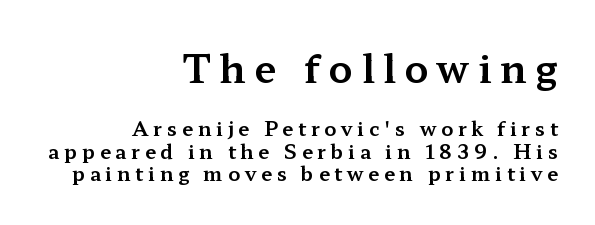
Q: Is the text italic (slanted)? A: No, it is upright.
Q: Is the typeface a serif or a sans-serif typeface? A: Serif.
Q: Is the text underlined? A: No.
Q: How is the paragraph aligned? A: Right-aligned.
Q: Is the spacing between letters normal or unusually wide? A: Unusually wide.
Q: Is the spacing between lines tight, normal or loose? A: Tight.
Q: Which block of text is set in a larger size, the first (top) or the second (bottom)? A: The first (top) one.
Q: Width (condensed, normal, or wide)? A: Wide.
Q: Stroke contrast? A: Medium.
Q: x-height? A: Medium.
Q: Monospaced? A: No.
